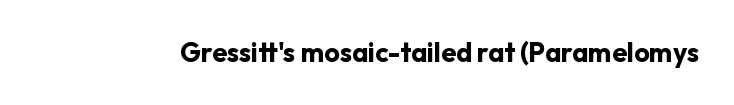
{"italic": "no", "bold": "yes", "underline": "no", "letter_spacing": "normal", "letter_spacing_em": 0.0, "glyph_px": 27}
